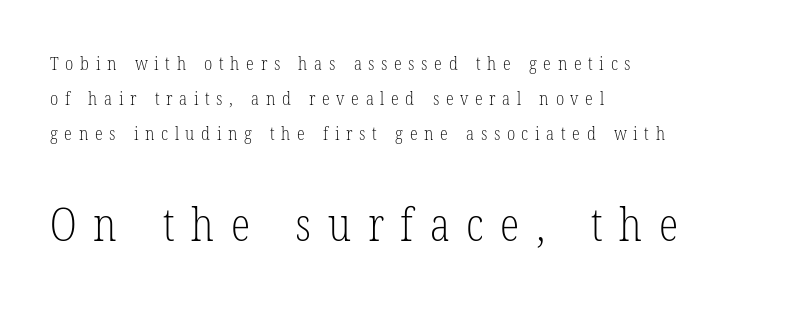
The image shows 45 px light, condensed serif type, upright; set left-aligned, loose line spacing (1.95x), unusually wide letter spacing (+0.37 em), not underlined; the second (bottom) block is 2.5x larger; low stroke contrast and a medium x-height.
